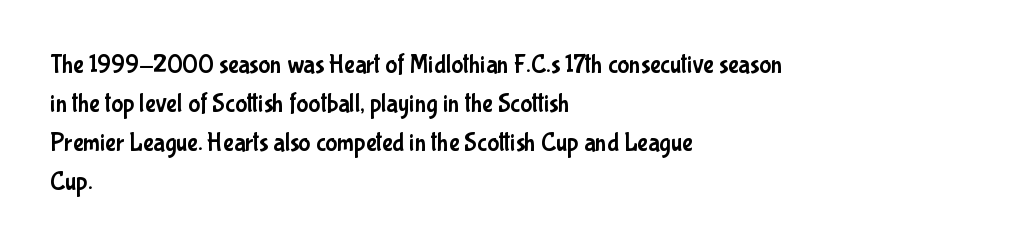
The image shows 25 px text type, upright; set left-aligned, normal line spacing (1.56x), normal letter spacing, not underlined.
